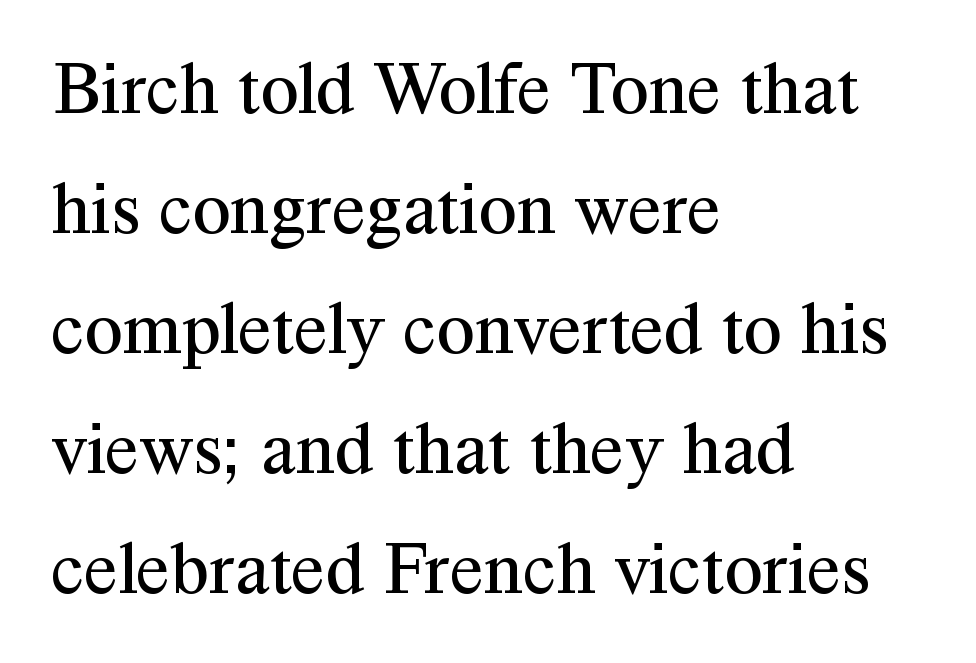
Q: Is the text bold? A: No.
Q: Is the text italic (slanted)? A: No, it is upright.
Q: Is the typeface a serif or a sans-serif typeface? A: Serif.
Q: Is the text underlined? A: No.
Q: How is the paragraph aligned? A: Left-aligned.
Q: Is the spacing between letters normal or unusually wide? A: Normal.
Q: Is the spacing between lines tight, normal or loose? A: Normal.
Q: Width (condensed, normal, or wide)? A: Normal.
Q: Stroke contrast? A: Medium.
Q: x-height? A: Medium.
Q: Monospaced? A: No.
